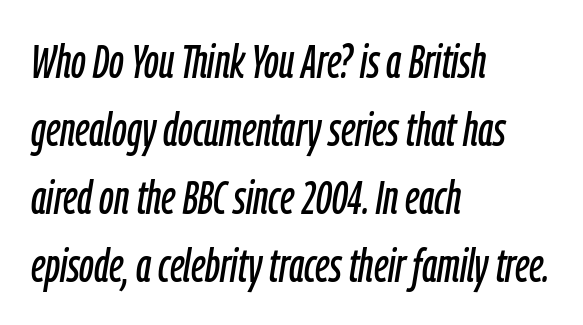
The image shows 48 px condensed type, italic (leaning right); set left-aligned, normal line spacing (1.42x), normal letter spacing, not underlined; low stroke contrast and a medium x-height.
